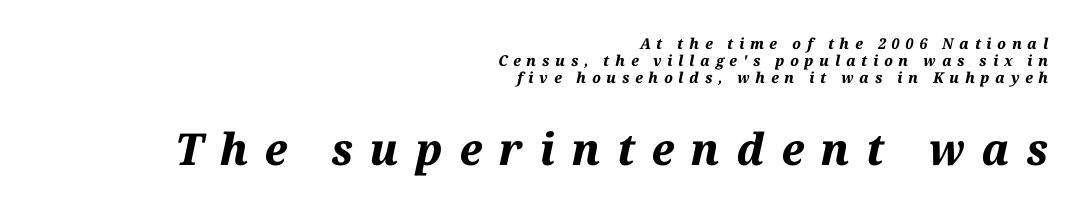
The image shows 44 px bold type, italic (leaning right); set right-aligned, tight line spacing (1.13x), unusually wide letter spacing (+0.38 em), not underlined; the second (bottom) block is 2.93x larger; medium stroke contrast and a medium x-height.
